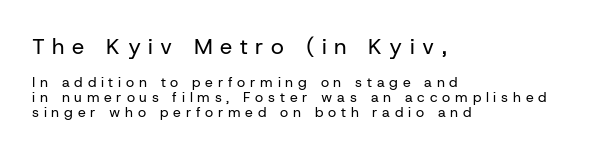
No chunkiness to these letters — they're not bold. In terms of letterspacing, this is a distinctly airy, spread setting. Between these two stacked blocks, the higher one wins on size. In terms of posture, this sample is upright. This sample trades vertical openness for compactness between lines.
